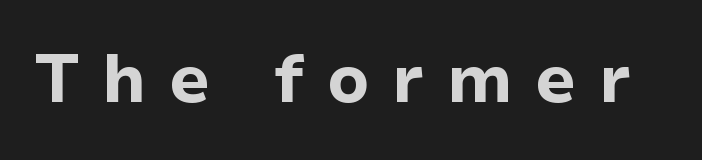
Posture: straight, roman, zero tilt. The letters advance in unequal steps, a hallmark of proportional type. Between one letter and the next there's a generous, obvious gap. The zone under the glyphs is completely vacant. Strong, thick strokes mark this as bold type.
